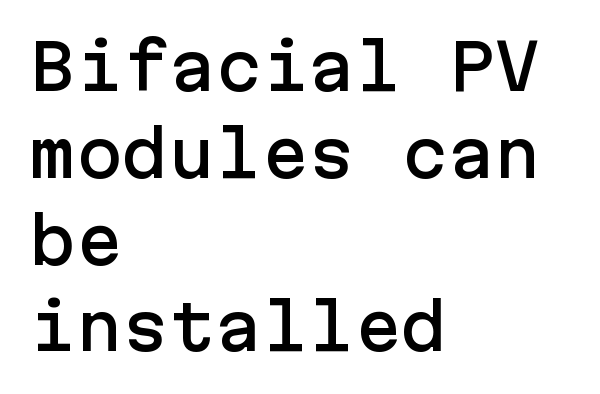
Leading matches the norm, producing a regular column. This is sans-serif lettering, the kind often seen on screens and signage. Does extra space separate the letters? No, they use regular spacing. The space beneath each line is pristine and unruled. Italic: no, the glyphs are upright roman.
